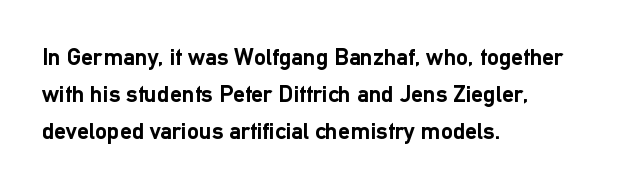
{"italic": "no", "bold": "yes", "underline": "no", "align": "left", "line_spacing": "normal", "line_spacing_ratio": 1.55, "letter_spacing": "normal", "letter_spacing_em": 0.0, "glyph_px": 24}
